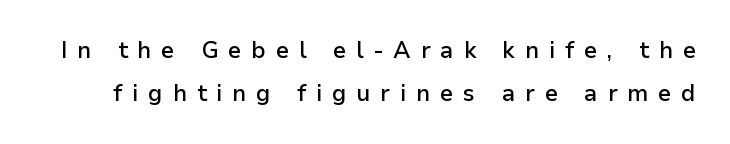
Q: Is the text bold? A: Semi-bold.
Q: Is the text italic (slanted)? A: No, it is upright.
Q: Is the text underlined? A: No.
Q: Is the spacing between letters normal or unusually wide? A: Unusually wide.
